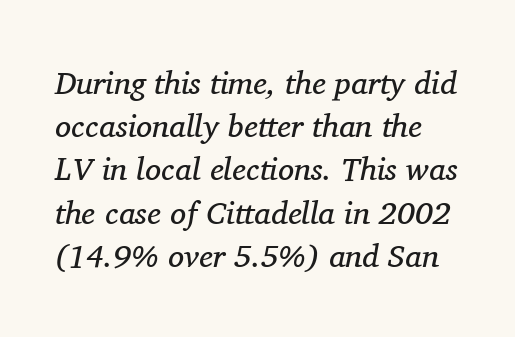
Interline gaps are of average width in this sample. Looks like regular typesetting: each glyph gets only the width it needs. The specimen omits any rule beneath the text block's lines. Italic? Definitely — the glyphs are oblique. Weight: regular or lighter.
